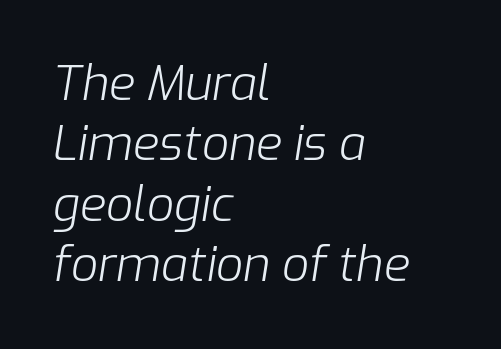
Q: Is the text bold? A: No.
Q: Is the text italic (slanted)? A: Yes, it leans right by about 9 degrees.
Q: Is the text underlined? A: No.
Q: How is the paragraph aligned? A: Left-aligned.
Q: Is the spacing between letters normal or unusually wide? A: Normal.
Q: Is the spacing between lines tight, normal or loose? A: Normal.
Q: Width (condensed, normal, or wide)? A: Normal.
Q: Stroke contrast? A: Low.
Q: x-height? A: Medium.
Q: Monospaced? A: No.
